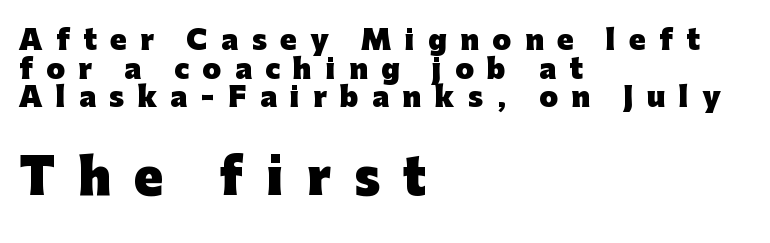
Descender tails drop into unmarked territory. Line beginnings align vertically; line endings do not. You can tell it's not italic because the verticals are truly vertical. Proportional: the letters do not fall into vertical columns. The type family on display is of the sans-serif kind.
